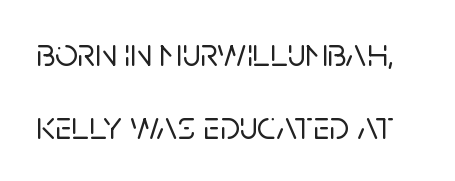
The image shows 40 px sans-serif type, upright; set line spacing 1.82x, normal letter spacing, not underlined; low stroke contrast and a large x-height.
